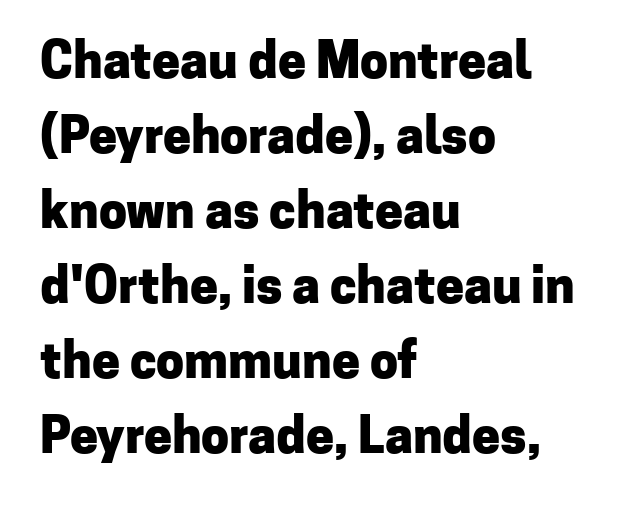
The image shows 50 px heavy sans-serif type, upright; set left-aligned, normal line spacing (1.5x), normal letter spacing, not underlined; low stroke contrast and a medium x-height.
